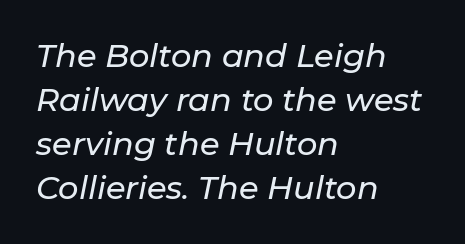
{"italic": "yes", "lean": "right", "slant_degrees": 11, "width": "normal", "stroke_contrast": "low", "x_height": "medium", "monospaced": "no", "underline": "no", "align": "left", "line_spacing": "normal", "line_spacing_ratio": 1.37, "letter_spacing": "normal", "letter_spacing_em": 0.0, "glyph_px": 32}
